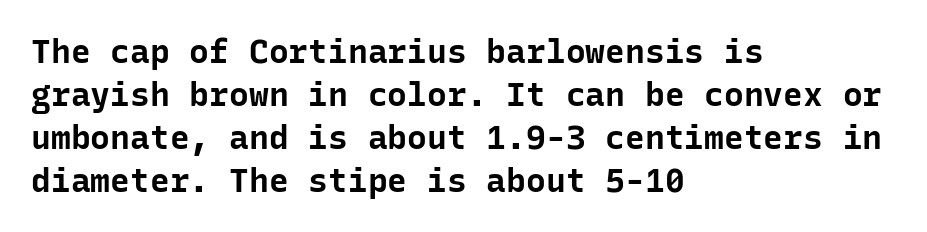
Look at the stroke-to-counter ratio: heavy, a bold. Reading down the column, the eye jumps a familiar distance to each next line. Classification — sans serif. Spacing between characters is what you'd get straight out of the box. Letters rest on an invisible, unmarked baseline. You can tell it's not italic because the verticals are truly vertical.
